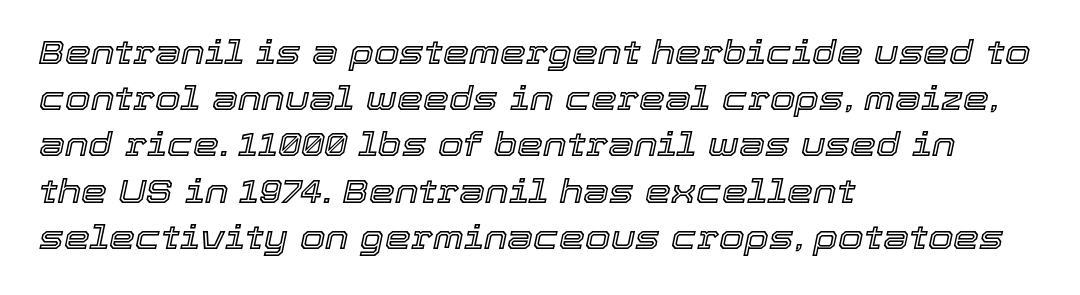
Q: Is the text italic (slanted)? A: Yes, it leans right by about 12 degrees.
Q: Is the text underlined? A: No.
Q: How is the paragraph aligned? A: Left-aligned.
Q: Is the spacing between letters normal or unusually wide? A: Normal.
Q: Is the spacing between lines tight, normal or loose? A: Normal.
Q: Width (condensed, normal, or wide)? A: Normal.
Q: x-height? A: Medium.
Q: Monospaced? A: No.
